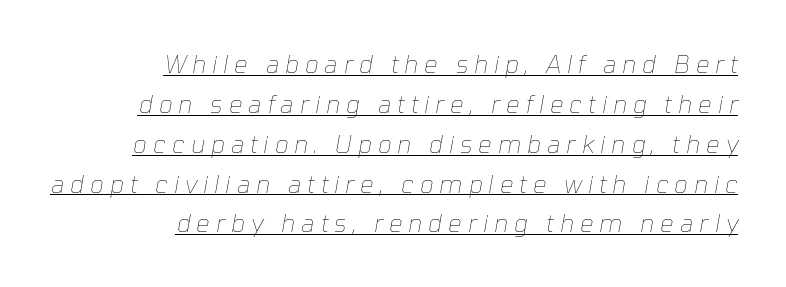
A normal amount of white space separates one row of letters from the next. Line endings align vertically; line beginnings do not. The passage shown leans; its letterforms are oblique. Stems and bowls with no extra thickness — not bold.
